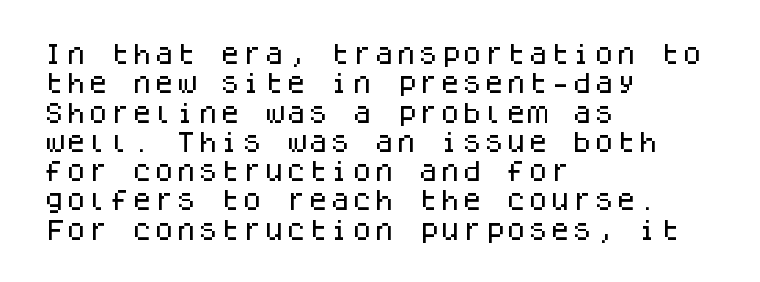
Glyph-to-glyph distance matches everyday printed text. If you drew a ruler down the left edge, every line would touch it. The letters stand upright; this is a roman face. No word sits above an underline. The line-height multiplier appears to be the usual default.
